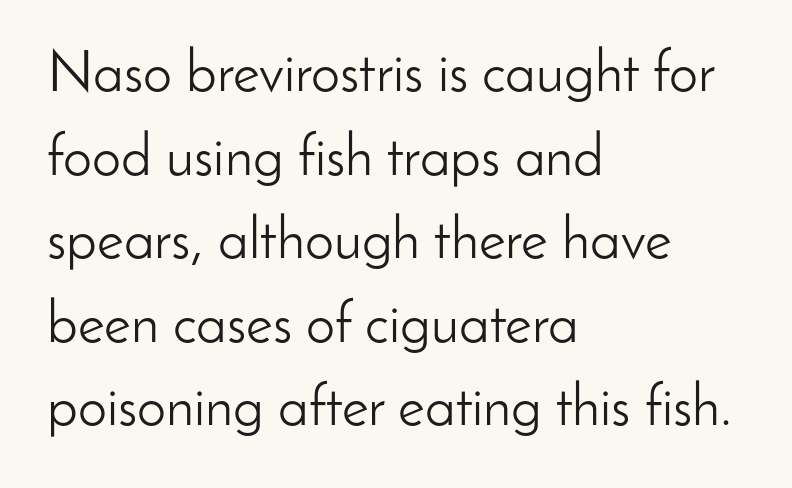
{"serif": "no", "italic": "no", "bold": "no", "weight": "light", "width": "normal", "stroke_contrast": "low", "x_height": "small", "monospaced": "no", "underline": "no", "align": "left", "line_spacing": "normal", "line_spacing_ratio": 1.44, "letter_spacing": "normal", "letter_spacing_em": 0.0, "glyph_px": 58}
